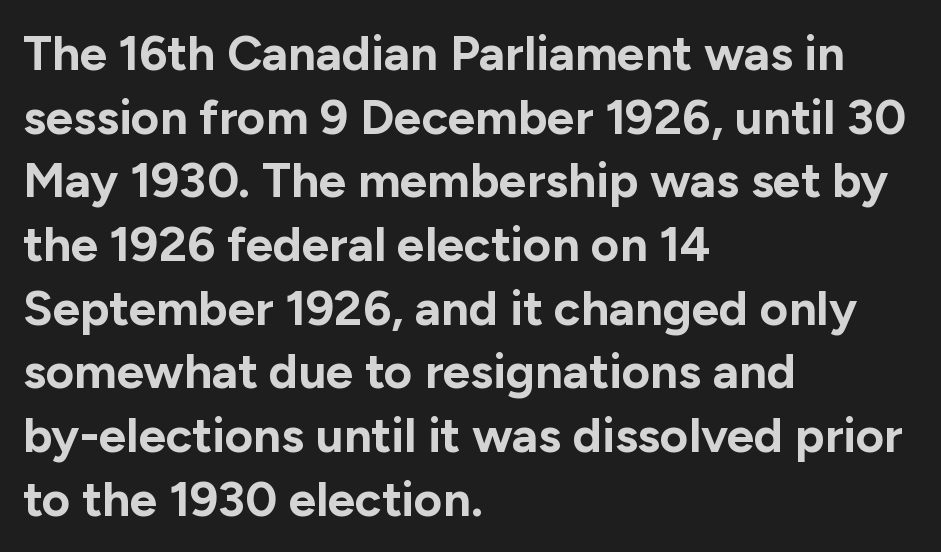
Regarding leading, the lines here are spaced in the standard way. Is this a fixed-width face? No — the glyphs have proportional, varying widths. Nope, not italic — everything's standing straight. There is no visible air inserted between adjacent glyphs.
